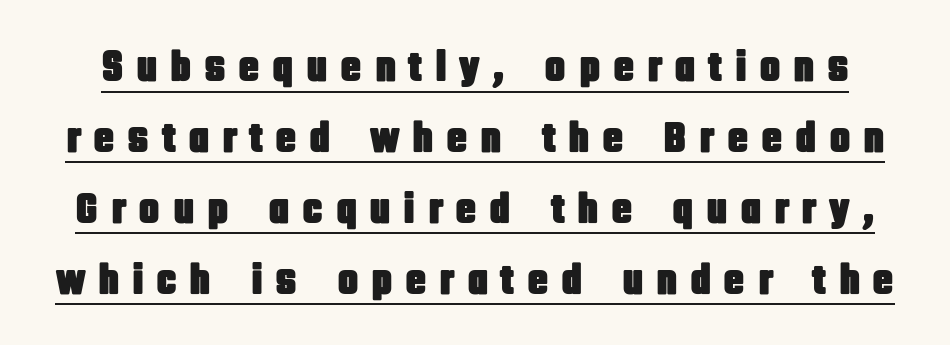
Q: Is the text italic (slanted)? A: No, it is upright.
Q: Is the typeface a serif or a sans-serif typeface? A: Sans-serif.
Q: Is the text underlined? A: Yes.
Q: Is the spacing between letters normal or unusually wide? A: Unusually wide.
Q: Is the spacing between lines tight, normal or loose? A: Normal.
Q: Width (condensed, normal, or wide)? A: Condensed.
Q: Stroke contrast? A: Low.
Q: x-height? A: Large.
Q: Monospaced? A: No.
